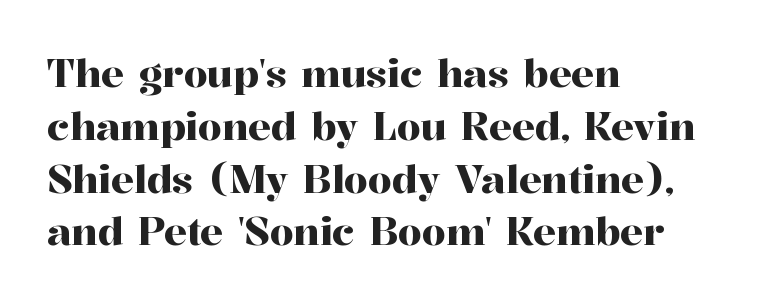
{"serif": "yes", "italic": "no", "width": "normal", "stroke_contrast": "high", "x_height": "medium", "monospaced": "no", "underline": "no", "align": "left", "line_spacing": "normal", "line_spacing_ratio": 1.39, "letter_spacing": "normal", "letter_spacing_em": 0.0, "glyph_px": 38}
